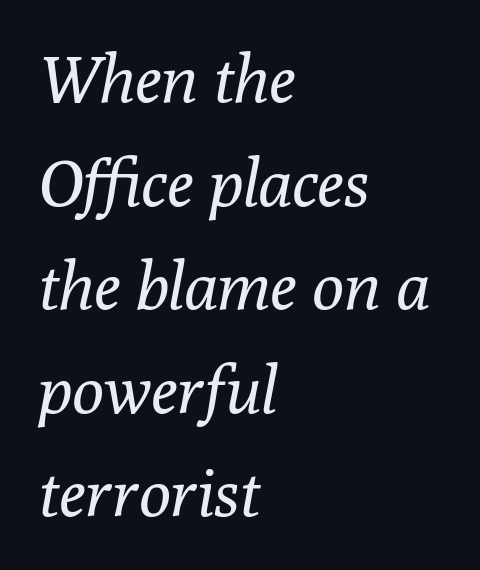
Honestly, the letter spacing is just normal — you wouldn't notice it. A typesetter would label this face a serif. Style check: oblique. Teacher's note: observe the even left margin — that is flush-left alignment.
